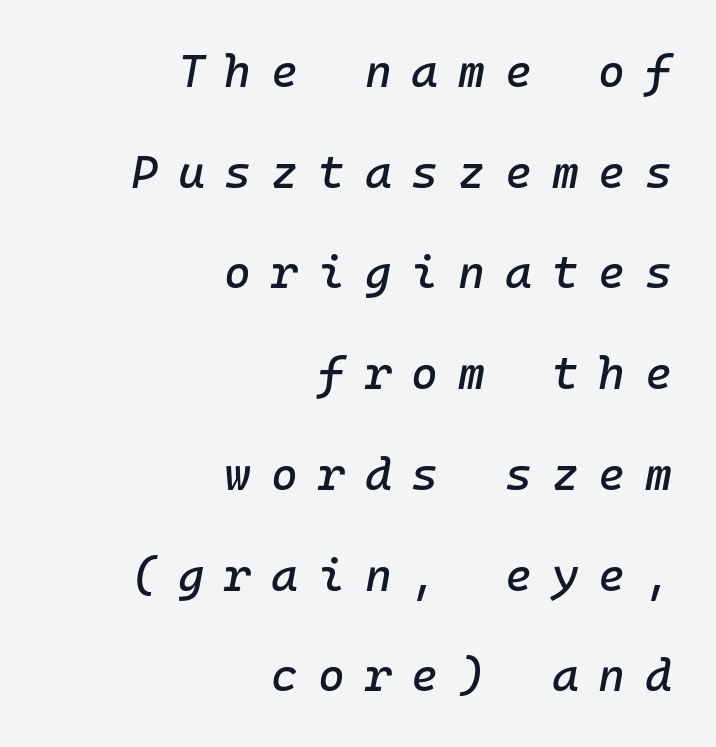
Q: Is the text italic (slanted)? A: Yes, it leans right by about 10 degrees.
Q: Is the text underlined? A: No.
Q: How is the paragraph aligned? A: Right-aligned.
Q: Is the spacing between letters normal or unusually wide? A: Unusually wide.
Q: Is the spacing between lines tight, normal or loose? A: Loose.
Q: Width (condensed, normal, or wide)? A: Normal.
Q: Stroke contrast? A: Low.
Q: x-height? A: Medium.
